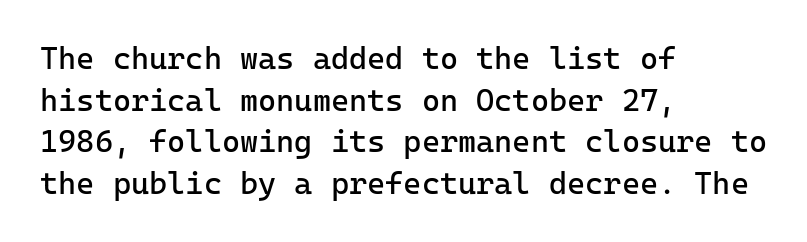
Q: Is the text bold? A: No.
Q: Is the text italic (slanted)? A: No, it is upright.
Q: Is the typeface a serif or a sans-serif typeface? A: Sans-serif.
Q: Is the text underlined? A: No.
Q: How is the paragraph aligned? A: Left-aligned.
Q: Is the spacing between letters normal or unusually wide? A: Normal.
Q: Is the spacing between lines tight, normal or loose? A: Normal.
Q: Width (condensed, normal, or wide)? A: Normal.
Q: Stroke contrast? A: Low.
Q: x-height? A: Medium.
Q: Monospaced? A: Yes.
